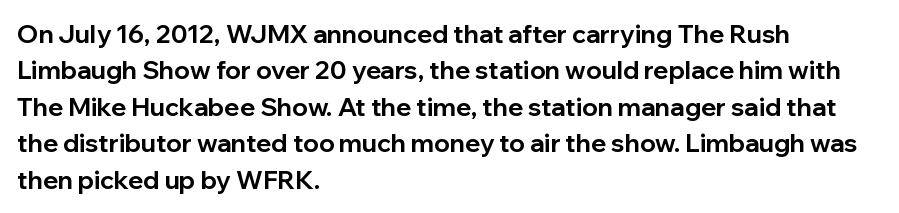
{"italic": "no", "bold": "yes", "underline": "no", "align": "left", "line_spacing": "normal", "line_spacing_ratio": 1.46, "letter_spacing": "normal", "letter_spacing_em": 0.0, "glyph_px": 25}
